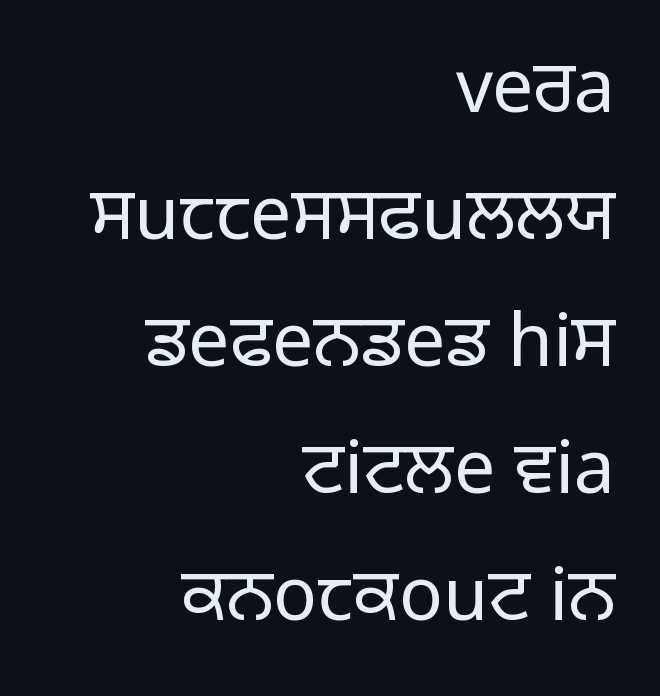
Casual observation: everything's shoved over to the right. This sample uses plain, unmodified letter spacing. Caption: face not bold, strokes unweighted. No feet cap the strokes, marking this as sans-serif type. Check the space under the baseline: it is left empty. The specimen reads as upright at a glance.
